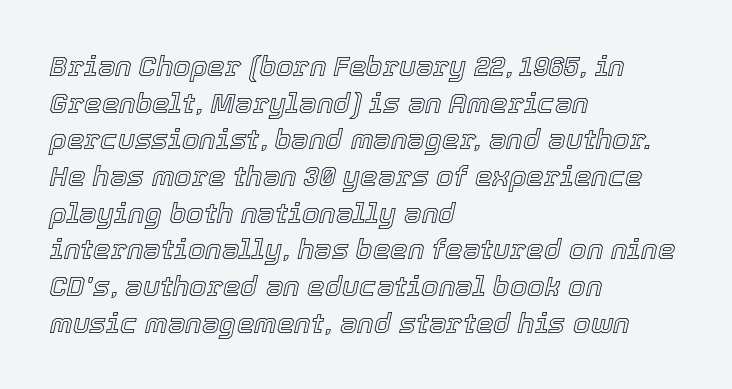
Q: Is the text italic (slanted)? A: Yes, it leans right by about 12 degrees.
Q: Is the text underlined? A: No.
Q: How is the paragraph aligned? A: Left-aligned.
Q: Is the spacing between letters normal or unusually wide? A: Normal.
Q: Is the spacing between lines tight, normal or loose? A: Normal.
Q: Width (condensed, normal, or wide)? A: Normal.
Q: x-height? A: Medium.
Q: Monospaced? A: No.
